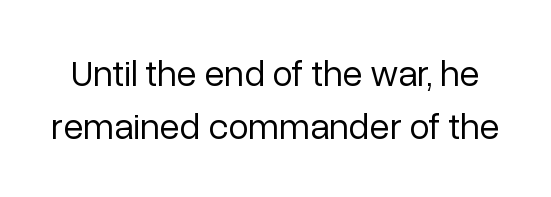
{"serif": "no", "italic": "no", "bold": "no", "weight": "regular", "width": "normal", "stroke_contrast": "low", "x_height": "medium", "monospaced": "no", "underline": "no", "line_spacing": "normal", "line_spacing_ratio": 1.43, "letter_spacing": "normal", "letter_spacing_em": 0.0, "glyph_px": 37}
